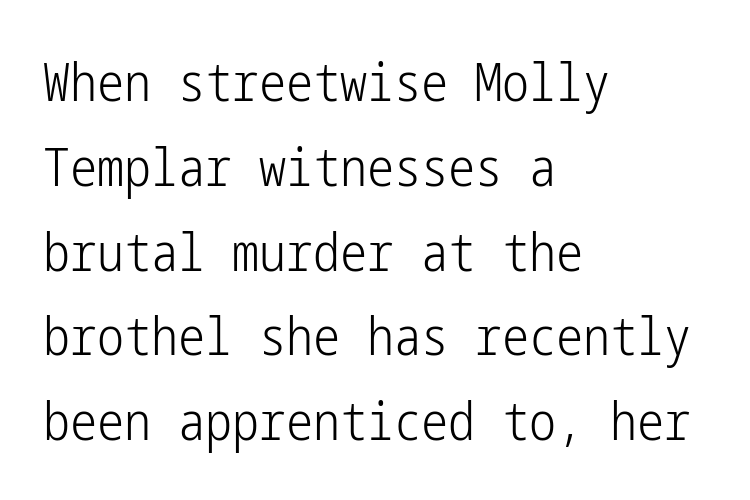
Q: Is the text bold? A: No.
Q: Is the text italic (slanted)? A: No, it is upright.
Q: Is the typeface a serif or a sans-serif typeface? A: Sans-serif.
Q: Is the text underlined? A: No.
Q: How is the paragraph aligned? A: Left-aligned.
Q: Is the spacing between letters normal or unusually wide? A: Normal.
Q: Is the spacing between lines tight, normal or loose? A: Normal.
Q: Width (condensed, normal, or wide)? A: Condensed.
Q: Stroke contrast? A: Low.
Q: x-height? A: Medium.
